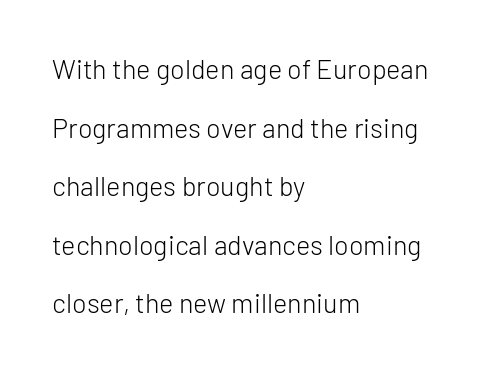
{"italic": "no", "bold": "no", "underline": "no", "align": "left", "line_spacing": "loose", "line_spacing_ratio": 2.17, "letter_spacing": "normal", "letter_spacing_em": 0.0, "glyph_px": 27}
